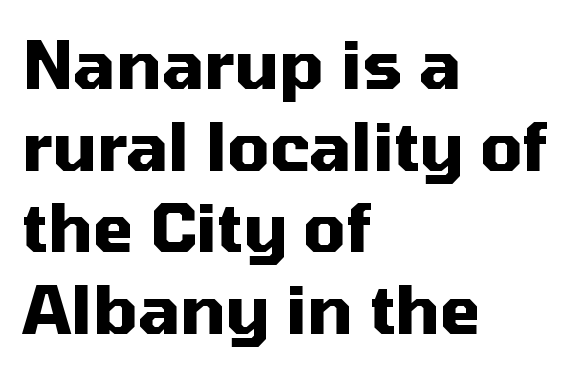
Q: Is the text bold? A: Yes.
Q: Is the text italic (slanted)? A: No, it is upright.
Q: Is the typeface a serif or a sans-serif typeface? A: Sans-serif.
Q: Is the text underlined? A: No.
Q: How is the paragraph aligned? A: Left-aligned.
Q: Is the spacing between letters normal or unusually wide? A: Normal.
Q: Width (condensed, normal, or wide)? A: Normal.
Q: Stroke contrast? A: Medium.
Q: x-height? A: Medium.
Q: Monospaced? A: No.
